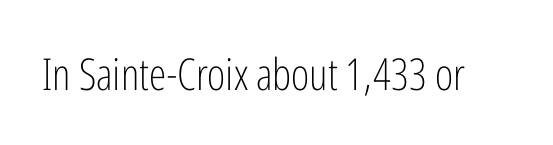
These lines are rendered in a variable-pitch font. How are the letters spaced? Ordinarily, with no added tracking. The font's upright variant was chosen for this text. The letters look calm and open, with moderate or lighter stems. Only glyphs here, with clear space below each row. In terms of letterform style, serifs are entirely absent.
